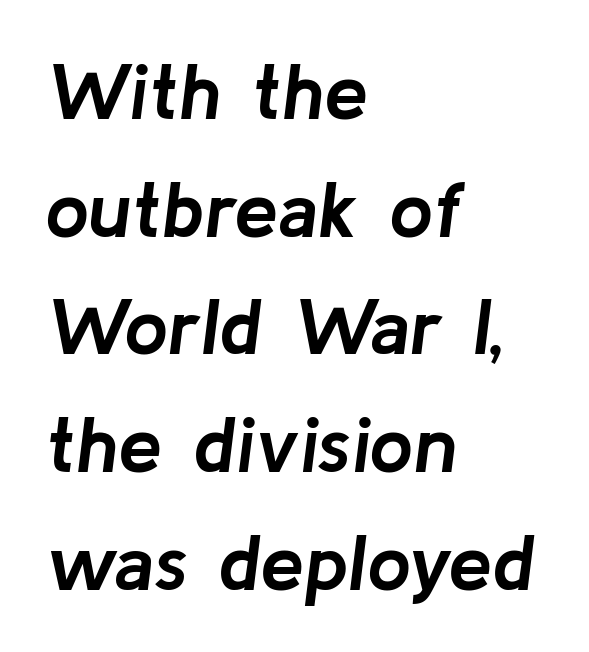
Q: Is the text bold? A: Yes.
Q: Is the text italic (slanted)? A: Yes, it leans right by about 8 degrees.
Q: Is the text underlined? A: No.
Q: How is the paragraph aligned? A: Left-aligned.
Q: Is the spacing between letters normal or unusually wide? A: Normal.
Q: Is the spacing between lines tight, normal or loose? A: Normal.
Q: Width (condensed, normal, or wide)? A: Normal.
Q: Stroke contrast? A: Low.
Q: x-height? A: Medium.
Q: Monospaced? A: No.
